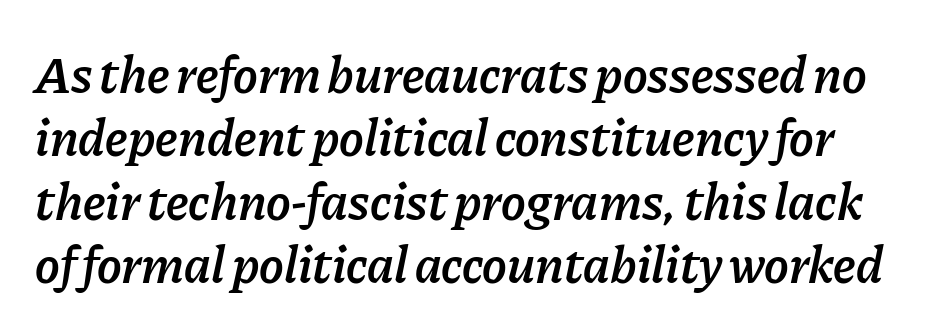
The image shows 52 px semibold type, italic (leaning right); set line spacing 1.22x, normal letter spacing, not underlined; low stroke contrast and a medium x-height.
